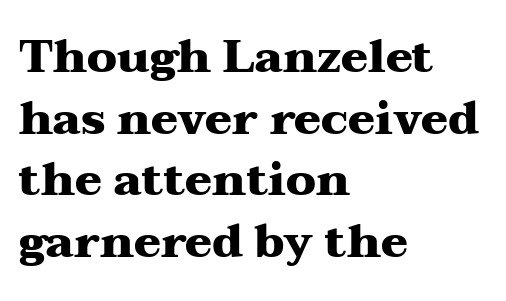
{"serif": "yes", "italic": "no", "bold": "yes", "weight": "heavy", "width": "wide", "stroke_contrast": "medium", "x_height": "medium", "monospaced": "no", "underline": "no", "align": "left", "line_spacing": "normal", "line_spacing_ratio": 1.37, "letter_spacing": "normal", "letter_spacing_em": 0.0, "glyph_px": 45}
